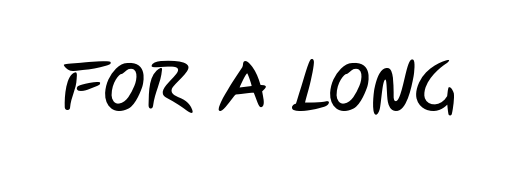
Underline: absent. The line texture is even and compact thanks to regular tracking. Looks like regular typesetting: each glyph gets only the width it needs. The glyphs in this specimen are sans serif.
